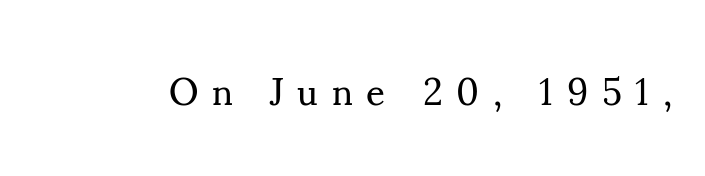
The type is letterspaced generously, with wide tracking. The passage shown is typed in a proportional face where columns would drift. The letters look calm and open, with moderate or lighter stems. Do the letters lean? They stand straight. Are there feet on the stems? There are — it's a serif.
